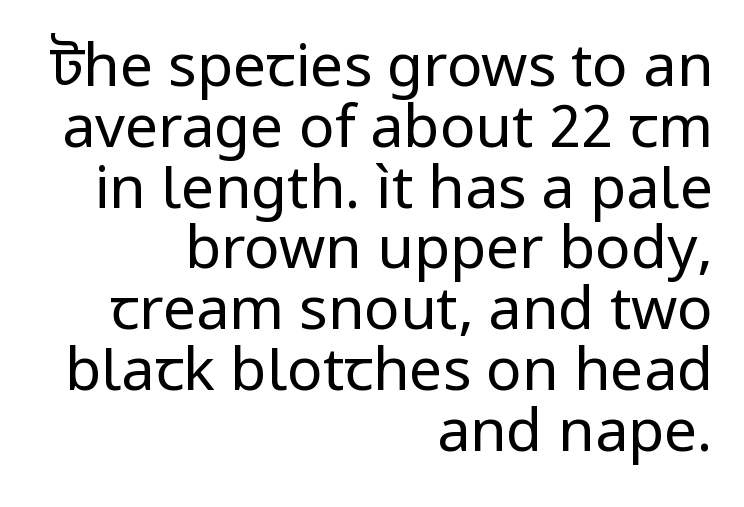
The image shows 59 px regular-weight sans-serif type, upright; set right-aligned, tight line spacing (1.03x), normal letter spacing, not underlined; low stroke contrast and a medium x-height.
